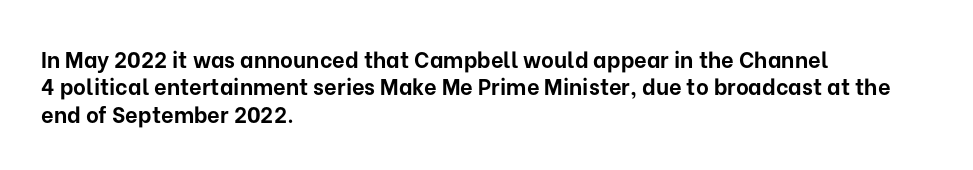
Chunky letters — that's bold for sure. Caption: standard tracking, unaltered. Descenders are the only things crossing below the line. Typeset ragged right — the left edge is the straight one. The letters stand upright; this is a roman face.
